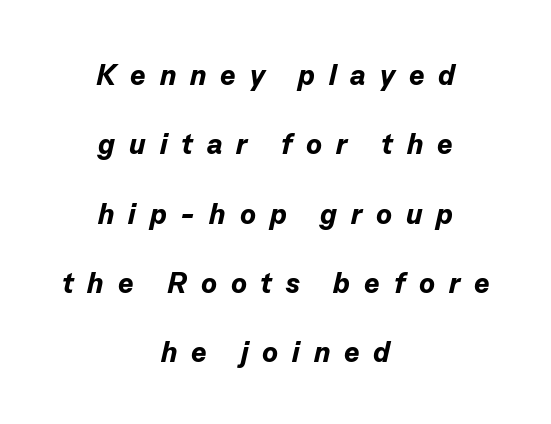
{"italic": "yes", "lean": "right", "slant_degrees": 13, "bold": "yes", "weight": "bold", "width": "normal", "stroke_contrast": "low", "x_height": "medium", "monospaced": "no", "underline": "no", "align": "center", "line_spacing": "loose", "line_spacing_ratio": 2.39, "letter_spacing": "wide", "letter_spacing_em": 0.48, "glyph_px": 29}
